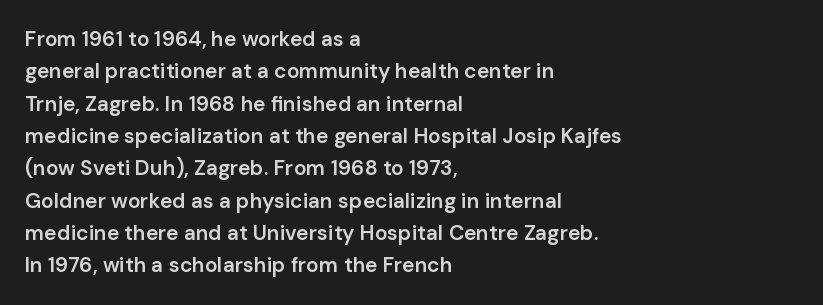
Q: Is the text bold? A: Semi-bold.
Q: Is the text italic (slanted)? A: No, it is upright.
Q: Is the text underlined? A: No.
Q: How is the paragraph aligned? A: Left-aligned.
Q: Is the spacing between letters normal or unusually wide? A: Normal.
Q: Is the spacing between lines tight, normal or loose? A: Normal.
